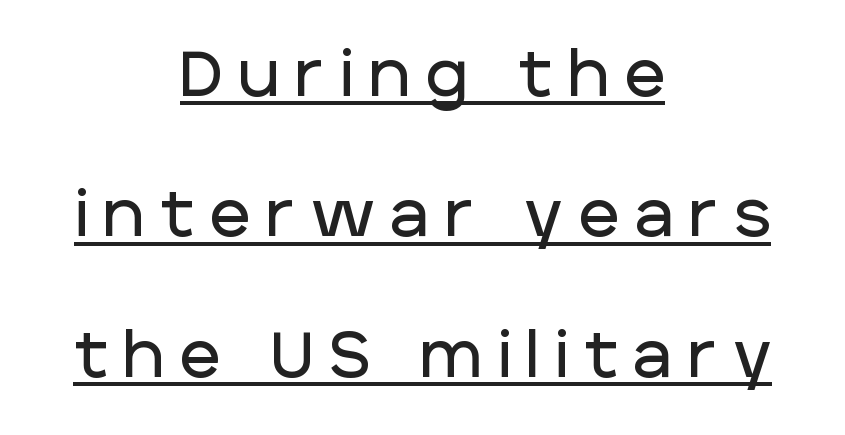
{"serif": "no", "italic": "no", "width": "normal", "stroke_contrast": "low", "x_height": "large", "monospaced": "no", "underline": "yes", "align": "center", "line_spacing": "loose", "line_spacing_ratio": 2.23, "letter_spacing": "wide", "letter_spacing_em": 0.25, "glyph_px": 63}
